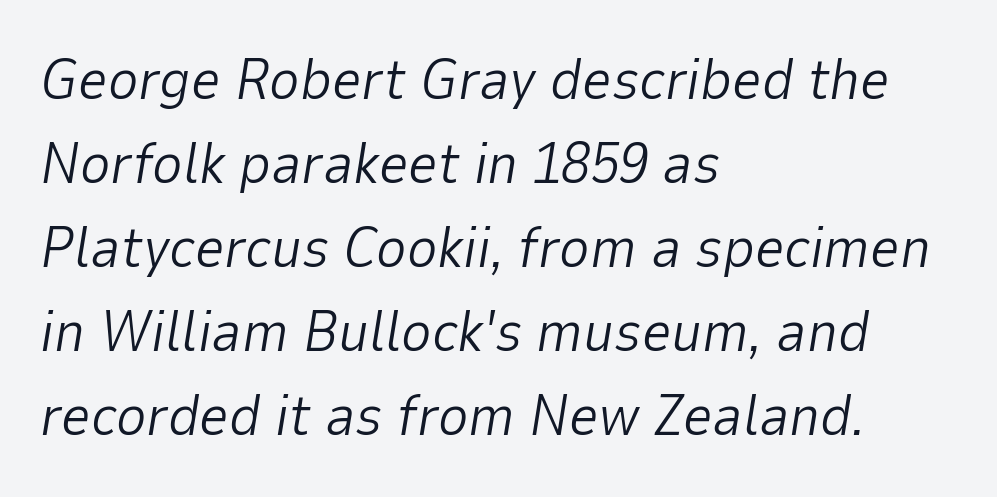
The image shows 58 px light type, italic (leaning right); set left-aligned, normal line spacing (1.45x), normal letter spacing, not underlined; low stroke contrast and a medium x-height.
